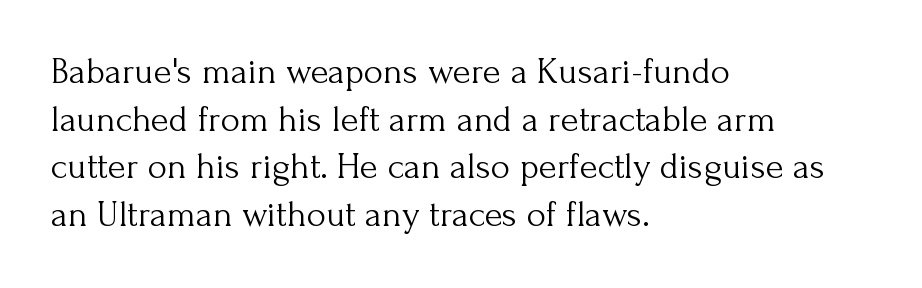
Q: Is the text bold? A: No.
Q: Is the text italic (slanted)? A: No, it is upright.
Q: Is the typeface a serif or a sans-serif typeface? A: Serif.
Q: Is the text underlined? A: No.
Q: How is the paragraph aligned? A: Left-aligned.
Q: Is the spacing between letters normal or unusually wide? A: Normal.
Q: Is the spacing between lines tight, normal or loose? A: Normal.
Q: Width (condensed, normal, or wide)? A: Normal.
Q: Stroke contrast? A: Medium.
Q: x-height? A: Small.
Q: Monospaced? A: No.
